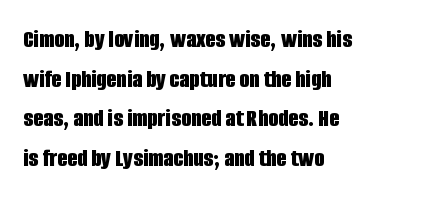
Line spacing here is normal. Words float on clear page, feet unadorned. Each glyph is drawn with heavy, bold strokes. There is no visible air inserted between adjacent glyphs. These lines are set flush left with a ragged right edge. This is roman type, the default non-slanted kind.
